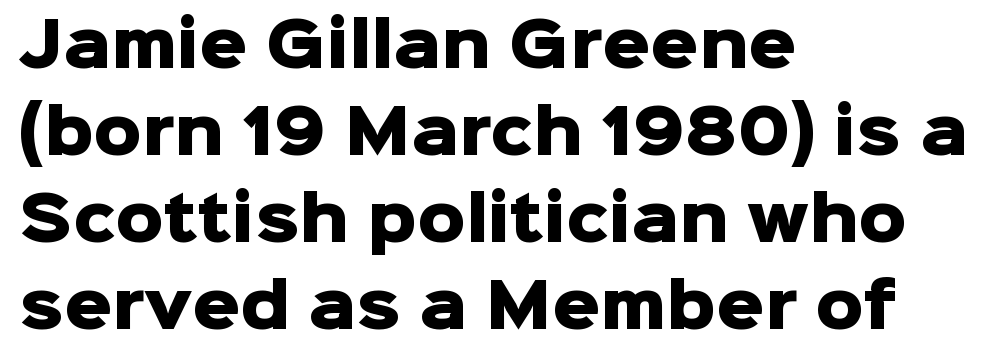
{"serif": "no", "italic": "no", "bold": "yes", "weight": "heavy", "width": "normal", "stroke_contrast": "low", "x_height": "medium", "monospaced": "no", "underline": "no", "align": "left", "line_spacing": "normal", "line_spacing_ratio": 1.45, "letter_spacing": "normal", "letter_spacing_em": 0.0, "glyph_px": 60}
